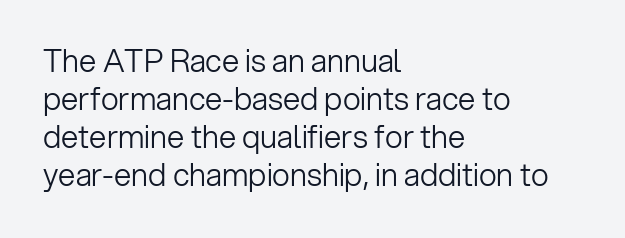
Q: Is the text bold? A: No.
Q: Is the text italic (slanted)? A: No, it is upright.
Q: Is the typeface a serif or a sans-serif typeface? A: Sans-serif.
Q: Is the text underlined? A: No.
Q: How is the paragraph aligned? A: Left-aligned.
Q: Is the spacing between letters normal or unusually wide? A: Normal.
Q: Width (condensed, normal, or wide)? A: Normal.
Q: Stroke contrast? A: Low.
Q: x-height? A: Medium.
Q: Monospaced? A: No.
